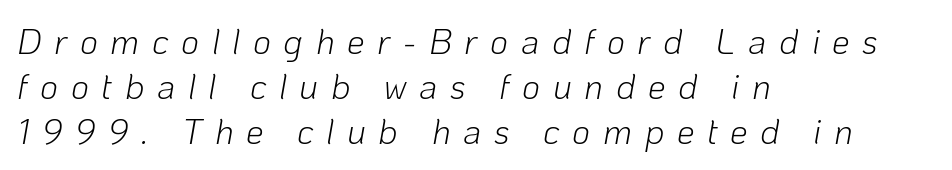
Q: Is the text bold? A: No.
Q: Is the text italic (slanted)? A: Yes, it leans right by about 10 degrees.
Q: Is the text underlined? A: No.
Q: How is the paragraph aligned? A: Left-aligned.
Q: Is the spacing between letters normal or unusually wide? A: Unusually wide.
Q: Is the spacing between lines tight, normal or loose? A: Normal.
Q: Width (condensed, normal, or wide)? A: Normal.
Q: Stroke contrast? A: Low.
Q: x-height? A: Medium.
Q: Monospaced? A: No.
